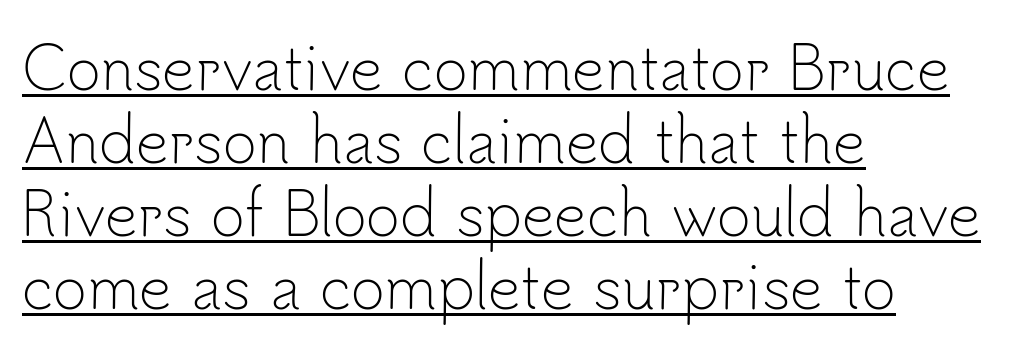
The image shows 58 px light sans-serif type, upright; set left-aligned, normal line spacing (1.26x), normal letter spacing, underlined; low stroke contrast and a small x-height.
